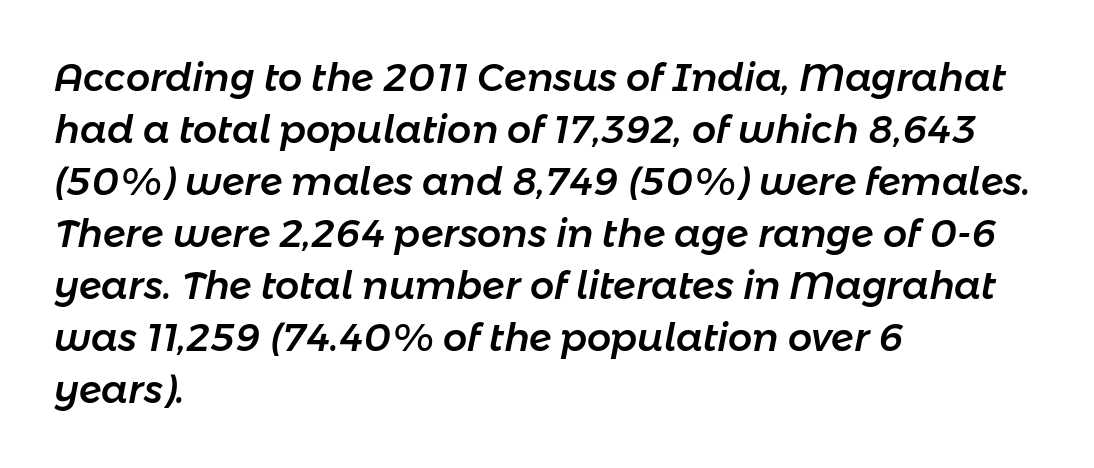
{"italic": "yes", "lean": "right", "slant_degrees": 11, "width": "normal", "stroke_contrast": "low", "x_height": "medium", "monospaced": "no", "underline": "no", "align": "left", "line_spacing": "normal", "line_spacing_ratio": 1.37, "letter_spacing": "normal", "letter_spacing_em": 0.0, "glyph_px": 38}
